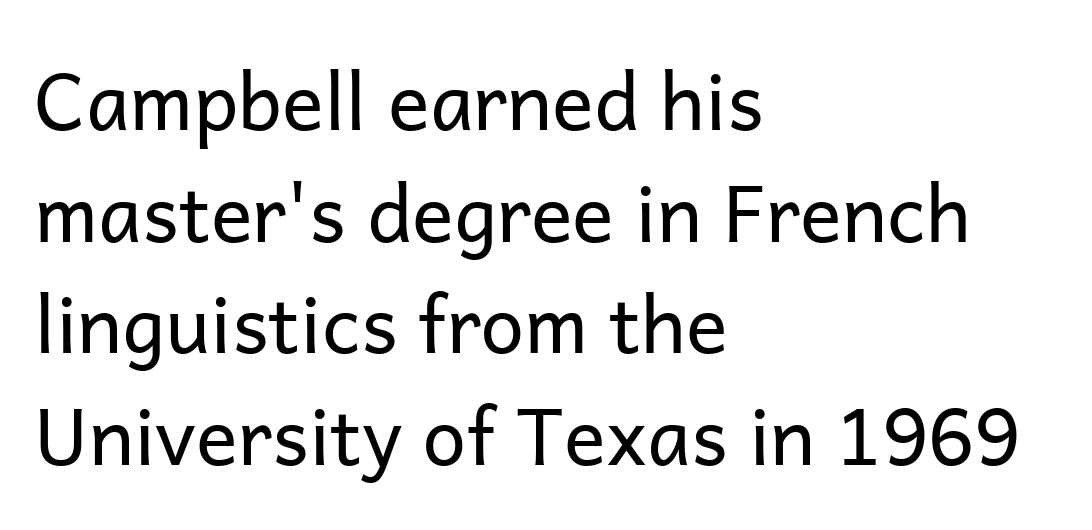
Clear beneath every line of the passage. The lines are quadded left. The typography opts for an upright posture over an oblique one. Type style note: lacks serifs. Honestly, the letter spacing is just normal — you wouldn't notice it. Proportional: the letters do not fall into vertical columns.
